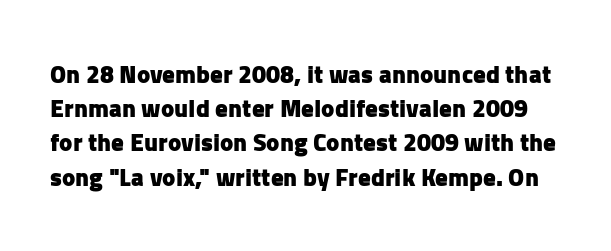
Q: Is the text bold? A: Yes.
Q: Is the text italic (slanted)? A: No, it is upright.
Q: Is the text underlined? A: No.
Q: Is the spacing between letters normal or unusually wide? A: Normal.
Q: Is the spacing between lines tight, normal or loose? A: Normal.
